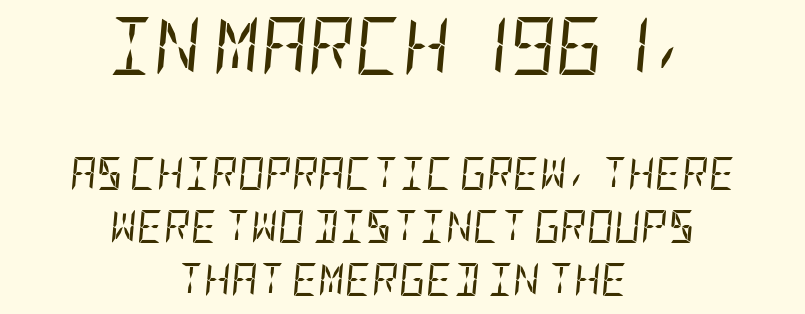
Q: Is the text bold? A: No.
Q: Is the text italic (slanted)? A: Yes, it leans right by about 5 degrees.
Q: Is the text underlined? A: No.
Q: How is the paragraph aligned? A: Centered.
Q: Is the spacing between letters normal or unusually wide? A: Normal.
Q: Is the spacing between lines tight, normal or loose? A: Normal.
Q: Which block of text is set in a larger size, the first (top) or the second (bottom)? A: The first (top) one.
Q: Width (condensed, normal, or wide)? A: Condensed.
Q: Stroke contrast? A: Low.
Q: x-height? A: Large.
